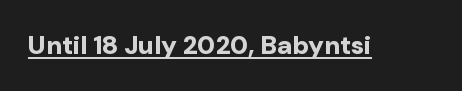
{"italic": "no", "bold": "yes", "underline": "yes", "letter_spacing": "normal", "letter_spacing_em": 0.0, "glyph_px": 26}
